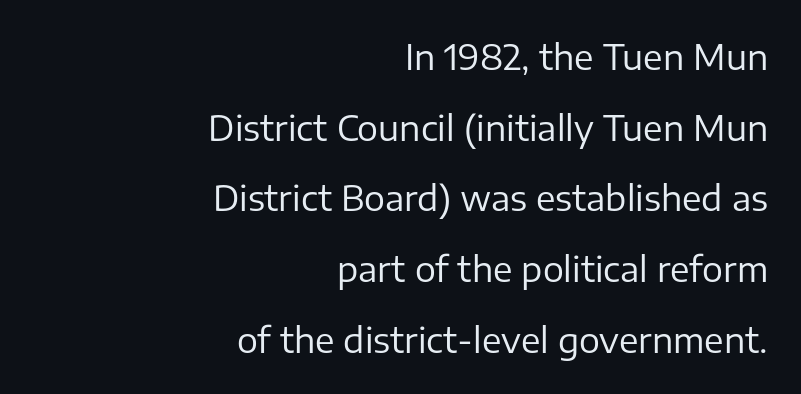
Q: Is the text bold? A: No.
Q: Is the text italic (slanted)? A: No, it is upright.
Q: Is the typeface a serif or a sans-serif typeface? A: Sans-serif.
Q: Is the text underlined? A: No.
Q: How is the paragraph aligned? A: Right-aligned.
Q: Is the spacing between letters normal or unusually wide? A: Normal.
Q: Is the spacing between lines tight, normal or loose? A: Loose.
Q: Width (condensed, normal, or wide)? A: Normal.
Q: Stroke contrast? A: Low.
Q: x-height? A: Medium.
Q: Monospaced? A: No.
